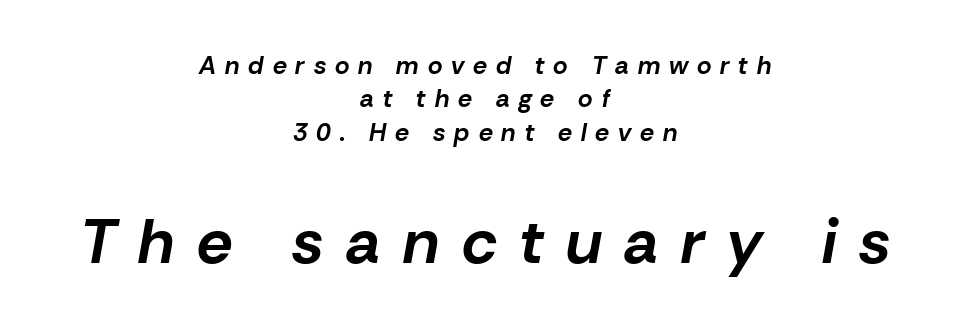
Q: Is the text bold? A: Yes.
Q: Is the text italic (slanted)? A: Yes, it leans right by about 10 degrees.
Q: Is the text underlined? A: No.
Q: How is the paragraph aligned? A: Centered.
Q: Is the spacing between letters normal or unusually wide? A: Unusually wide.
Q: Is the spacing between lines tight, normal or loose? A: Normal.
Q: Which block of text is set in a larger size, the first (top) or the second (bottom)? A: The second (bottom) one.
Q: Width (condensed, normal, or wide)? A: Normal.
Q: Stroke contrast? A: Low.
Q: x-height? A: Medium.
Q: Monospaced? A: No.
